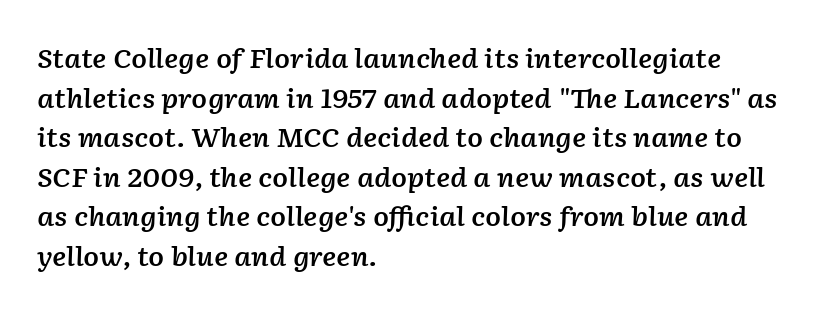
The vertical gap from one line to the next is medium. Every character sits at an angle, as italics do. A clean baseline with only descenders dipping below it. The paragraph shown leans on its left margin. This is the in-between weight designers call semibold or demi. The tracking reads as untouched default to a designer's eye.
